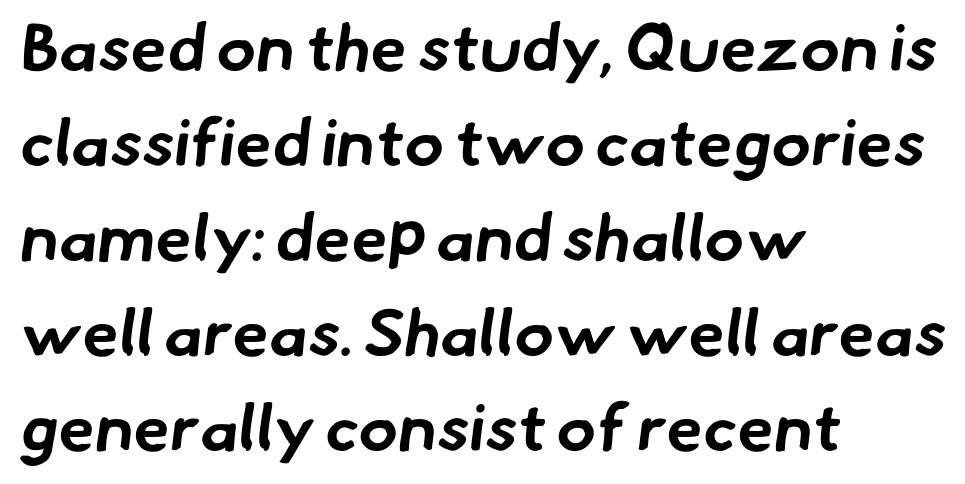
Q: Is the text bold? A: Yes.
Q: Is the typeface a serif or a sans-serif typeface? A: Sans-serif.
Q: Is the text underlined? A: No.
Q: How is the paragraph aligned? A: Left-aligned.
Q: Is the spacing between letters normal or unusually wide? A: Normal.
Q: Is the spacing between lines tight, normal or loose? A: Normal.
Q: Width (condensed, normal, or wide)? A: Normal.
Q: Stroke contrast? A: Low.
Q: x-height? A: Small.
Q: Monospaced? A: No.
